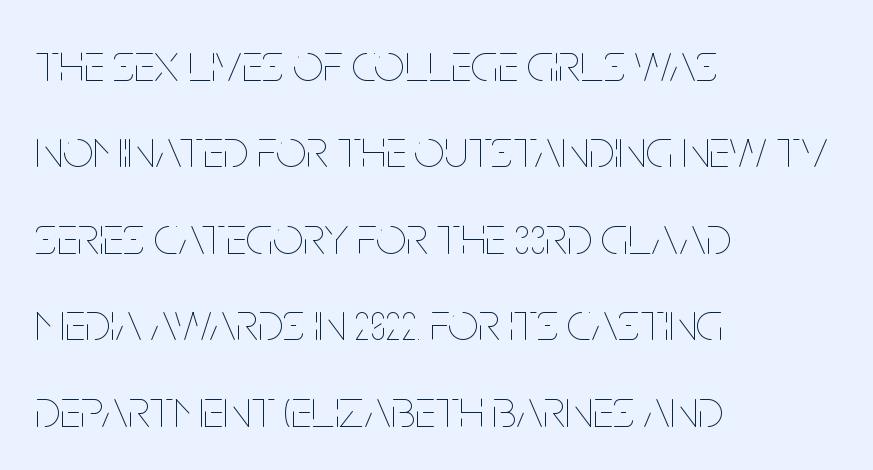
Spacing verdict: proportional, widths tailored to each character. Descenders are the only things crossing below the line. This is the regular roman posture of the typeface. The block of text has a typical density, with ordinary space between rows.
